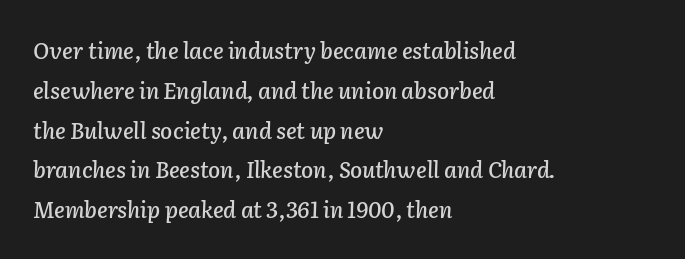
The passage shown leans; its letterforms are oblique. No extra tracking has been applied to these lines. In CSS terms this would be text-align: left. The space beneath each line is pristine and unruled.
